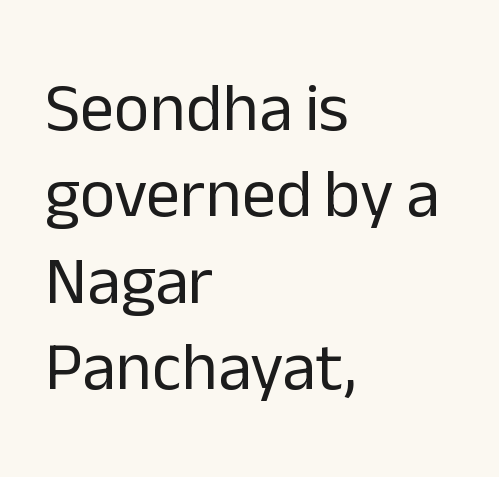
{"serif": "no", "italic": "no", "bold": "no", "weight": "regular", "width": "normal", "stroke_contrast": "low", "x_height": "medium", "monospaced": "no", "underline": "no", "align": "left", "line_spacing": "normal", "line_spacing_ratio": 1.27, "letter_spacing": "normal", "letter_spacing_em": 0.0, "glyph_px": 68}
